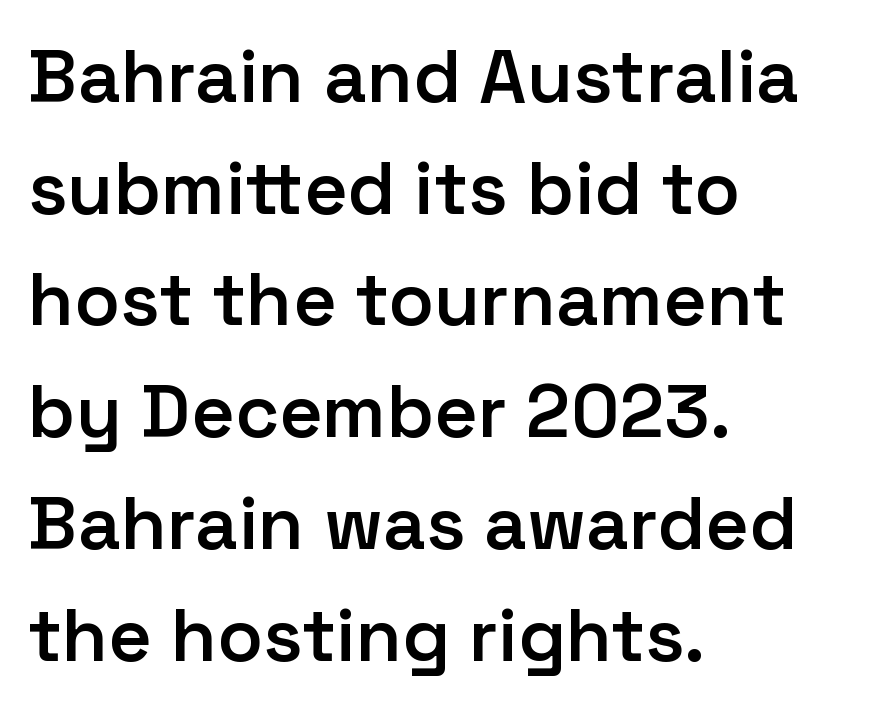
{"serif": "no", "italic": "no", "bold": "semi", "weight": "semibold", "width": "normal", "stroke_contrast": "low", "x_height": "medium", "monospaced": "no", "underline": "no", "align": "left", "line_spacing": "normal", "line_spacing_ratio": 1.49, "letter_spacing": "normal", "letter_spacing_em": 0.0, "glyph_px": 75}
